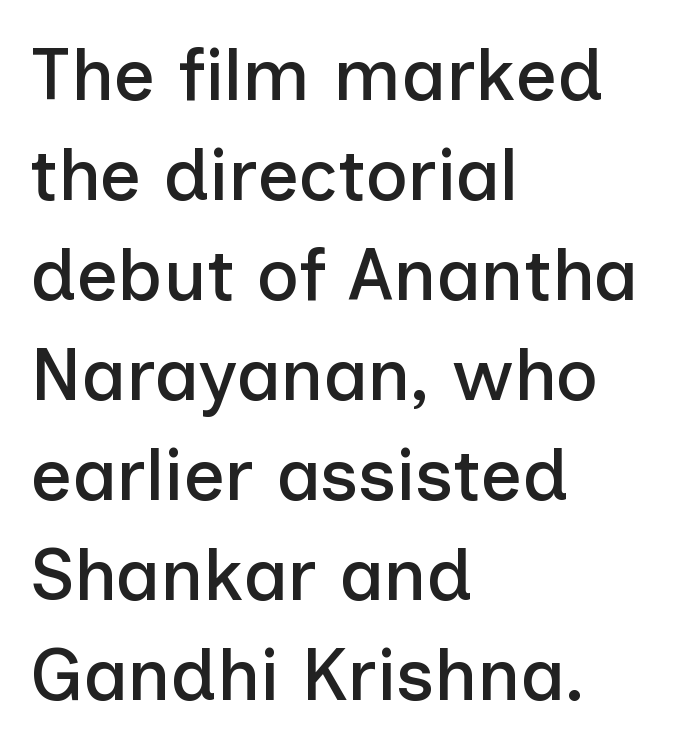
The image shows 73 px sans-serif type, upright; set left-aligned, normal line spacing (1.37x), normal letter spacing, not underlined; low stroke contrast and a medium x-height.
